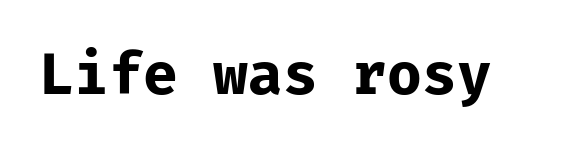
The image shows 58 px bold sans-serif type, upright, monospaced; set normal letter spacing, not underlined; low stroke contrast and a medium x-height.
